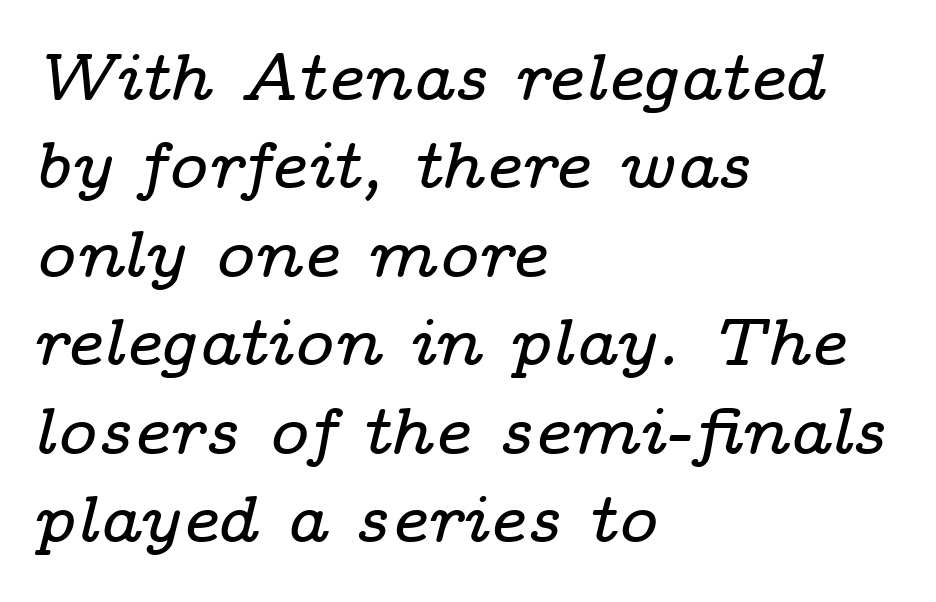
{"serif": "yes", "italic": "yes", "lean": "right", "slant_degrees": 14, "width": "wide", "stroke_contrast": "low", "x_height": "medium", "monospaced": "no", "underline": "no", "align": "left", "line_spacing": "normal", "line_spacing_ratio": 1.32, "letter_spacing": "normal", "letter_spacing_em": 0.0, "glyph_px": 67}
